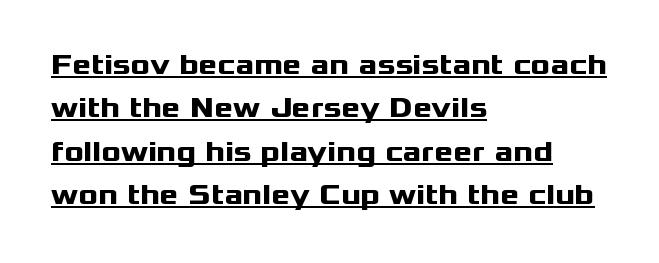
{"serif": "no", "italic": "no", "bold": "yes", "weight": "heavy", "width": "wide", "stroke_contrast": "medium", "x_height": "medium", "monospaced": "no", "underline": "yes", "align": "left", "line_spacing": "normal", "line_spacing_ratio": 1.5, "letter_spacing": "normal", "letter_spacing_em": 0.0, "glyph_px": 29}
